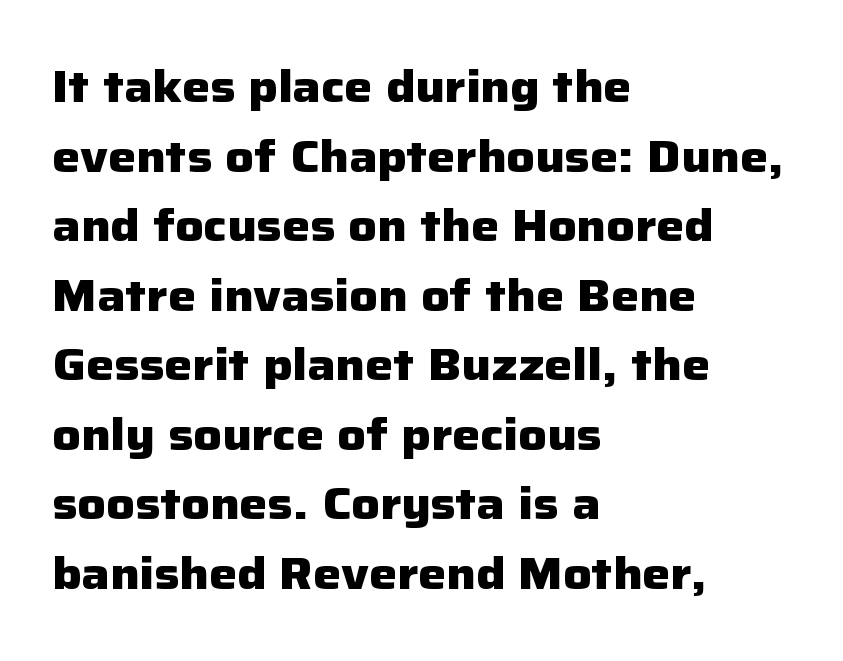
Grotesque or geometric, the face here clearly has no serifs. No extra tracking has been applied to these lines. Notice how descenders clear the ascenders below comfortably — that's standard leading. If you drew a ruler down the left edge, every line would touch it. It's the straight-up-and-down kind of type.
